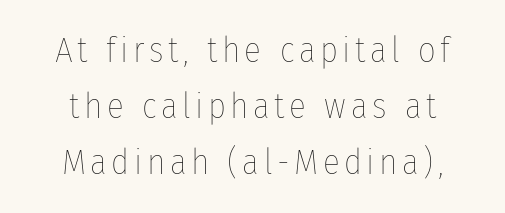
Q: Is the text bold? A: No.
Q: Is the text italic (slanted)? A: No, it is upright.
Q: Is the text underlined? A: No.
Q: Is the spacing between lines tight, normal or loose? A: Normal.
Q: Width (condensed, normal, or wide)? A: Condensed.
Q: Stroke contrast? A: Low.
Q: x-height? A: Medium.
Q: Monospaced? A: No.
